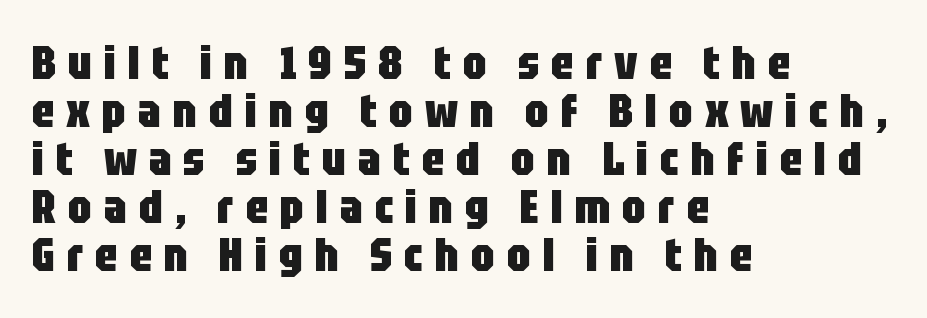
{"serif": "no", "italic": "no", "bold": "yes", "weight": "heavy", "width": "condensed", "stroke_contrast": "low", "x_height": "large", "monospaced": "no", "underline": "no", "align": "left", "line_spacing": "tight", "line_spacing_ratio": 1.02, "letter_spacing": "wide", "letter_spacing_em": 0.25, "glyph_px": 47}
